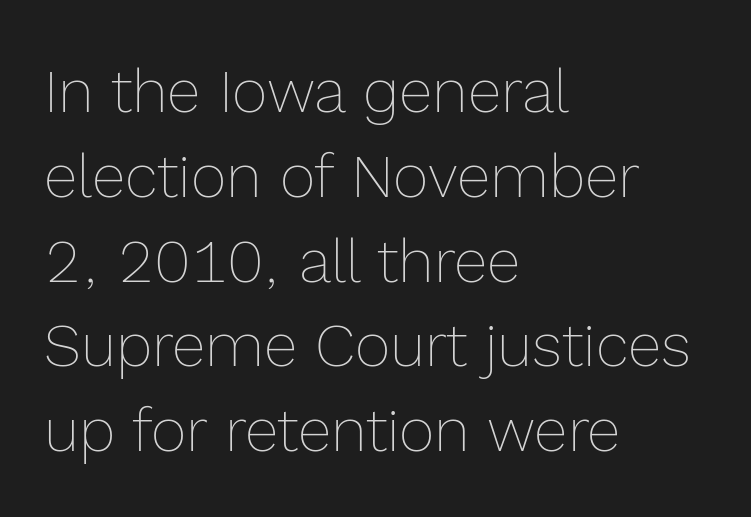
Normally led — the rows are evenly, conventionally spaced. Type without underlining. The rag falls on the right side of this text block. Ink coverage per letter is moderate at most. A typesetter would call this proportional, since set widths differ per character.
